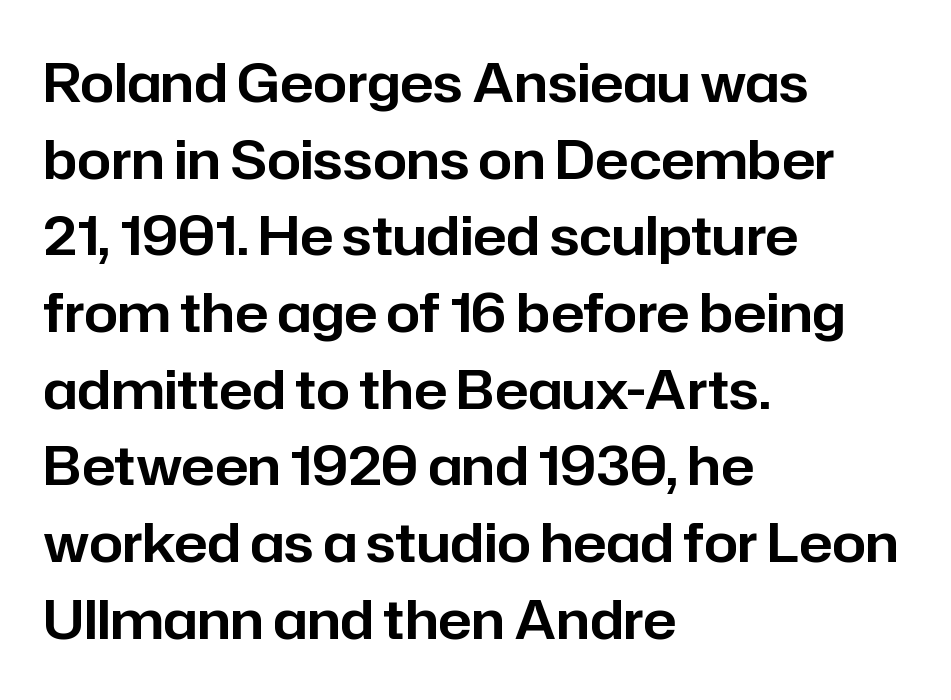
{"serif": "no", "italic": "no", "width": "normal", "stroke_contrast": "low", "x_height": "medium", "monospaced": "no", "underline": "no", "align": "left", "line_spacing": "normal", "line_spacing_ratio": 1.42, "letter_spacing": "normal", "letter_spacing_em": 0.0, "glyph_px": 54}
